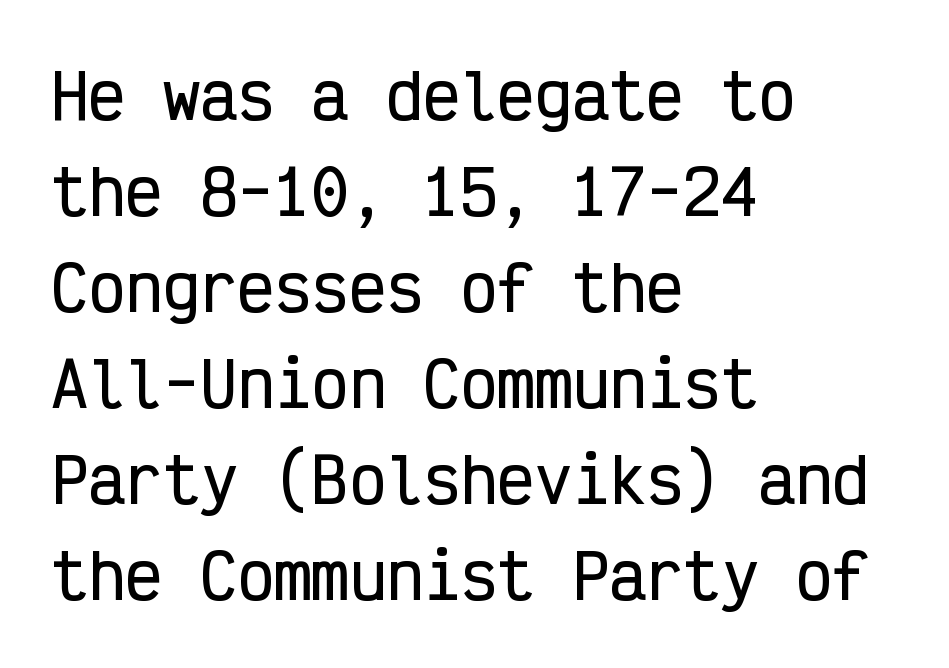
Q: Is the text italic (slanted)? A: No, it is upright.
Q: Is the typeface a serif or a sans-serif typeface? A: Sans-serif.
Q: Is the text underlined? A: No.
Q: How is the paragraph aligned? A: Left-aligned.
Q: Is the spacing between letters normal or unusually wide? A: Normal.
Q: Is the spacing between lines tight, normal or loose? A: Normal.
Q: Width (condensed, normal, or wide)? A: Condensed.
Q: Stroke contrast? A: Low.
Q: x-height? A: Medium.
Q: Monospaced? A: Yes.
